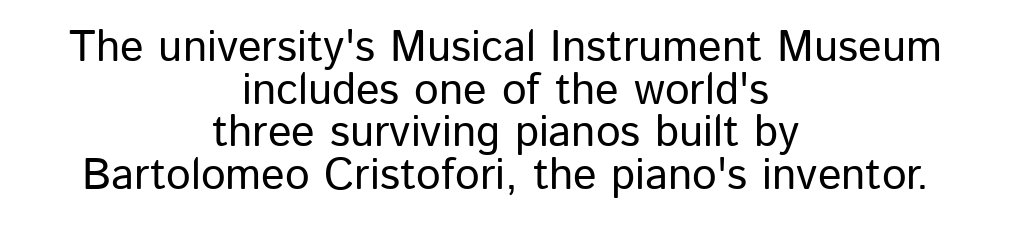
The image shows 44 px sans-serif type, upright; set centered, tight line spacing (0.97x), normal letter spacing, not underlined; low stroke contrast and a medium x-height.
